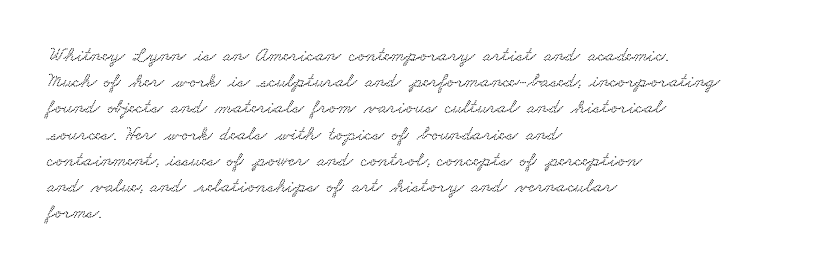
{"underline": "no", "align": "left", "line_spacing": "normal", "line_spacing_ratio": 1.31, "letter_spacing": "normal", "letter_spacing_em": 0.0, "glyph_px": 20}
